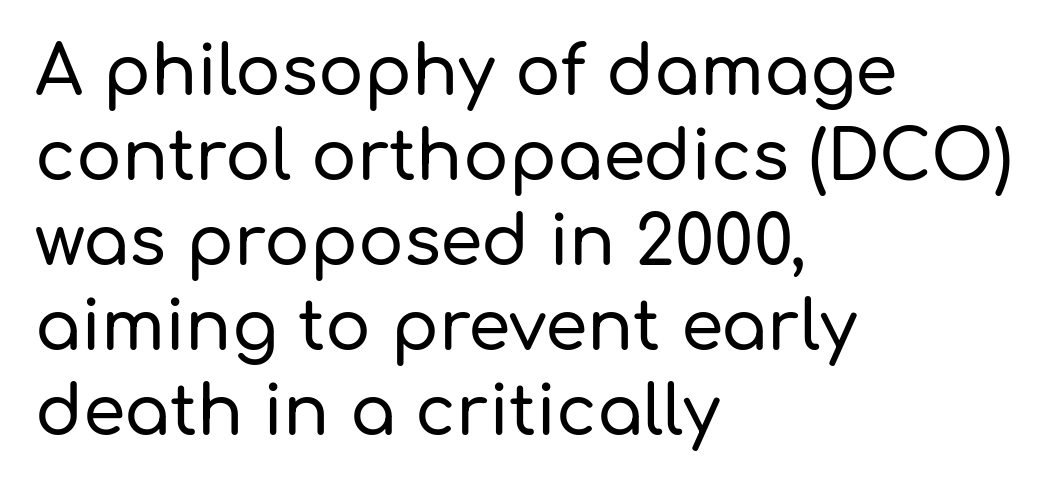
The rag falls on the right side of this text block. The face used here is proportionally spaced, like ordinary book or web type. The gap between lines stays unmarked. The letters stand upright; this is a roman face. What kind of face is this? One without serifs — a sans. Default kerning and tracking; the words read as compact shapes.
